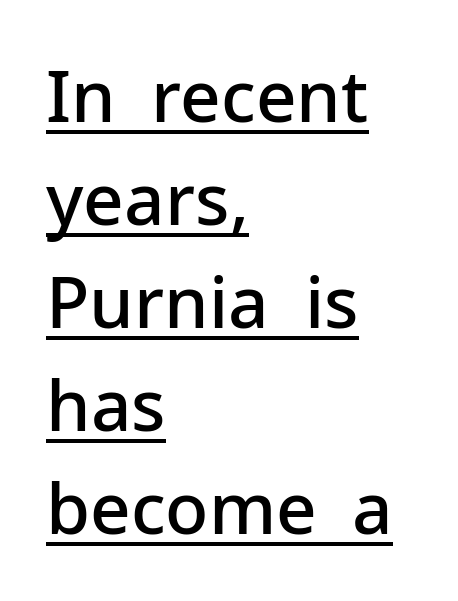
Character widths vary here, with narrow letters taking less room than wide ones. In terms of posture, this sample is upright. I'd describe the lettering as semibold — firm but not a full bold. In CSS terms this would be text-align: left. A typographer would call this underscored text.
